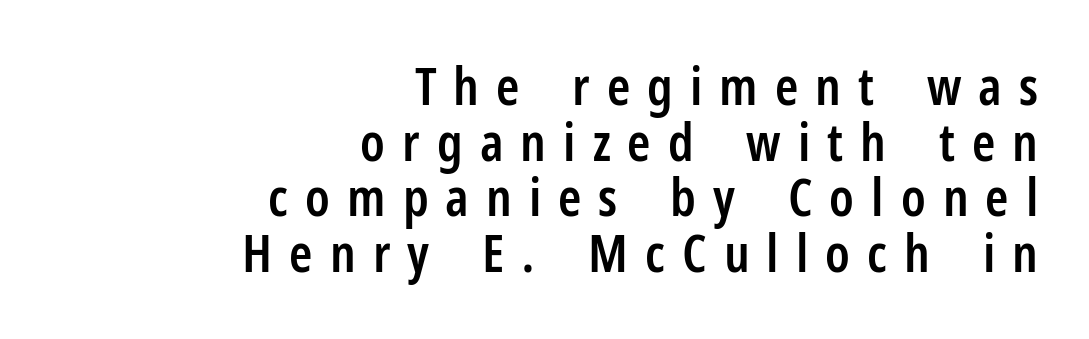
Q: Is the text bold? A: Semi-bold.
Q: Is the text italic (slanted)? A: No, it is upright.
Q: Is the typeface a serif or a sans-serif typeface? A: Sans-serif.
Q: Is the text underlined? A: No.
Q: How is the paragraph aligned? A: Right-aligned.
Q: Is the spacing between letters normal or unusually wide? A: Unusually wide.
Q: Is the spacing between lines tight, normal or loose? A: Tight.
Q: Width (condensed, normal, or wide)? A: Condensed.
Q: Stroke contrast? A: Low.
Q: x-height? A: Medium.
Q: Monospaced? A: No.
